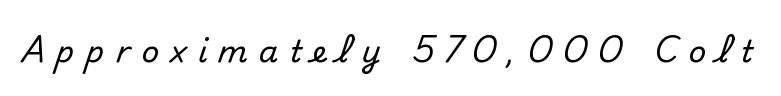
Q: Is the text italic (slanted)? A: Yes.
Q: Is the typeface a serif or a sans-serif typeface? A: Sans-serif.
Q: Is the text underlined? A: No.
Q: Is the spacing between letters normal or unusually wide? A: Unusually wide.
Q: Width (condensed, normal, or wide)? A: Normal.
Q: Stroke contrast? A: Medium.
Q: x-height? A: Small.
Q: Monospaced? A: No.
